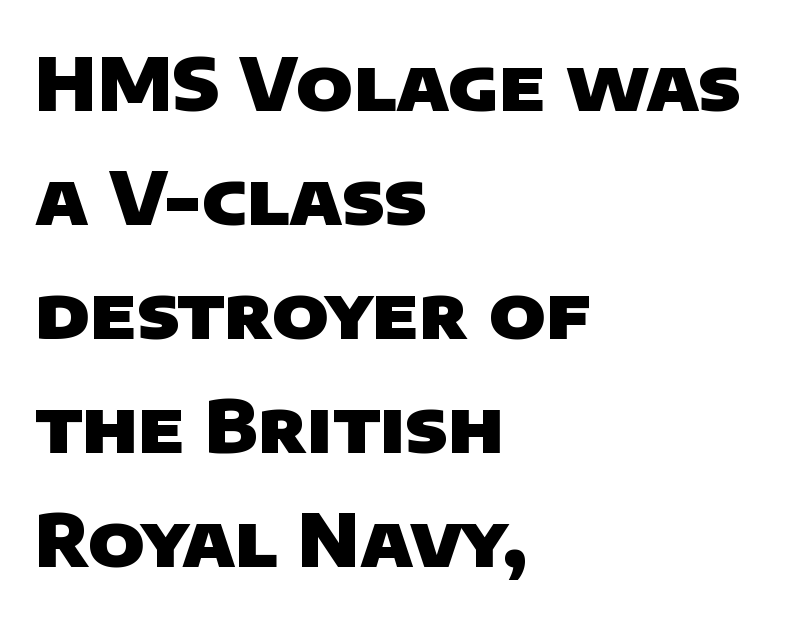
The face used here is a sans, in the tradition of grotesques and geometrics. Left-aligned paragraph, ragged on the right. Does extra space separate the letters? No, they use regular spacing. Think of a printed novel: that variable character pitch is what you see here. The letters are bold, with thick, heavy strokes. This block has exactly the height ordinary leading produces.
